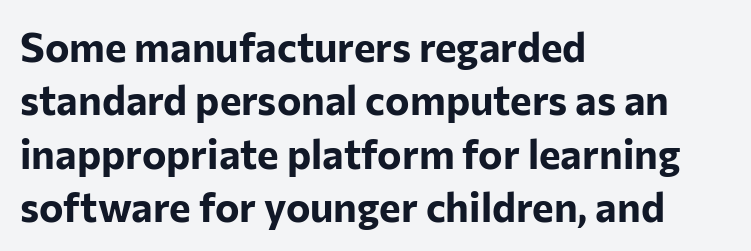
{"serif": "no", "italic": "no", "bold": "yes", "weight": "bold", "width": "normal", "stroke_contrast": "low", "x_height": "medium", "monospaced": "no", "underline": "no", "align": "left", "line_spacing": "normal", "line_spacing_ratio": 1.3, "letter_spacing": "normal", "letter_spacing_em": 0.0, "glyph_px": 41}
